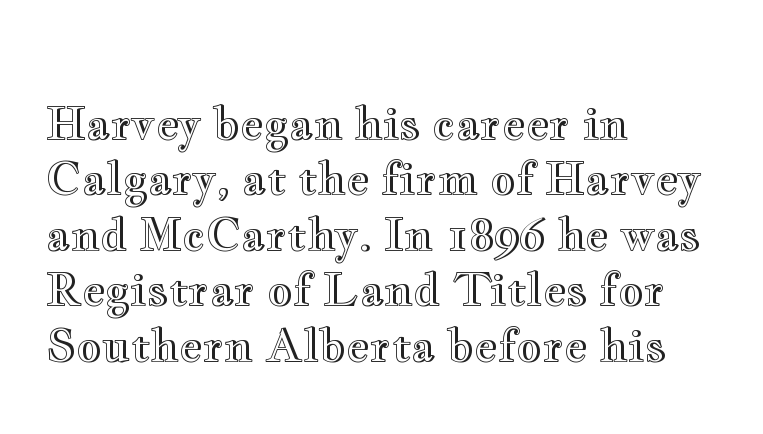
{"italic": "no", "width": "wide", "x_height": "small", "monospaced": "no", "underline": "no", "align": "left", "line_spacing": "normal", "line_spacing_ratio": 1.26, "letter_spacing": "normal", "letter_spacing_em": 0.0, "glyph_px": 44}
